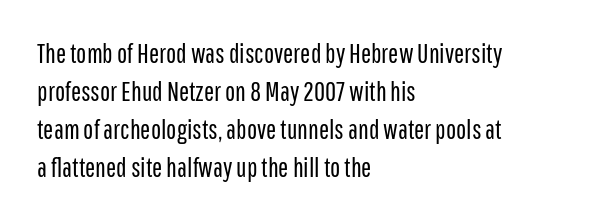
The image shows 27 px text type, upright; set left-aligned, normal line spacing (1.41x), normal letter spacing, not underlined.
